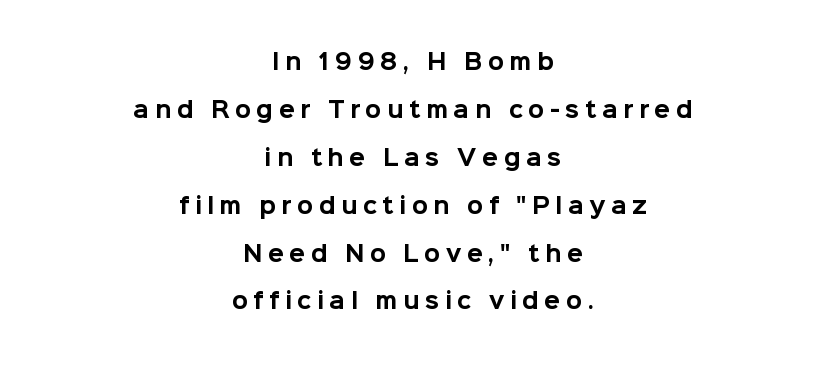
Q: Is the text bold? A: Yes.
Q: Is the text italic (slanted)? A: No, it is upright.
Q: Is the text underlined? A: No.
Q: How is the paragraph aligned? A: Centered.
Q: Is the spacing between letters normal or unusually wide? A: Unusually wide.
Q: Is the spacing between lines tight, normal or loose? A: Loose.
